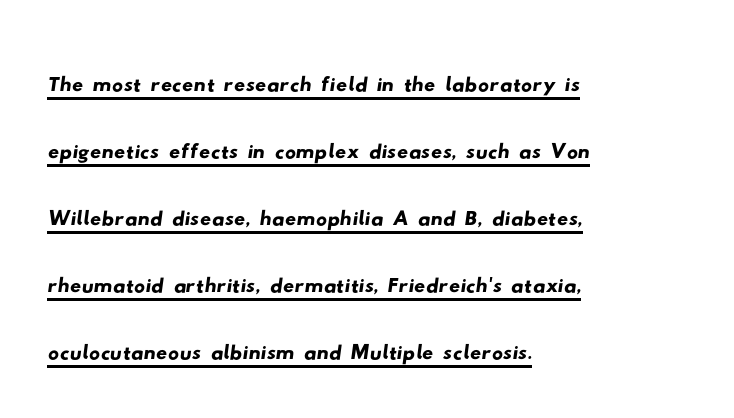
The image shows 55 px wide sans-serif type; set left-aligned, line spacing 1.22x, normal letter spacing, underlined; low stroke contrast and a small x-height.
